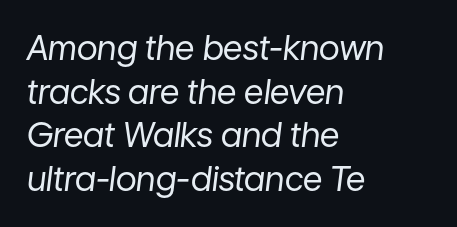
{"italic": "yes", "lean": "right", "slant_degrees": 7, "bold": "no", "weight": "regular", "width": "normal", "stroke_contrast": "low", "x_height": "medium", "monospaced": "no", "underline": "no", "align": "left", "line_spacing": "normal", "line_spacing_ratio": 1.28, "letter_spacing": "normal", "letter_spacing_em": 0.0, "glyph_px": 34}
